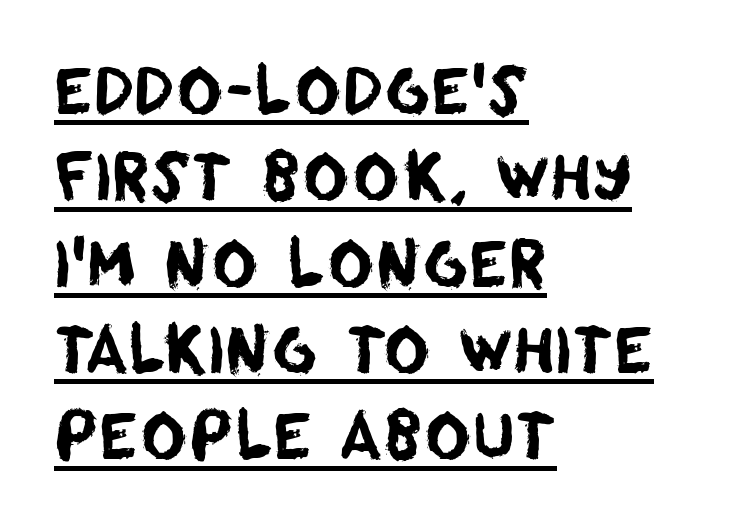
The image shows 63 px sans-serif type; set left-aligned, normal line spacing (1.37x), normal letter spacing, underlined; low stroke contrast and a large x-height.
